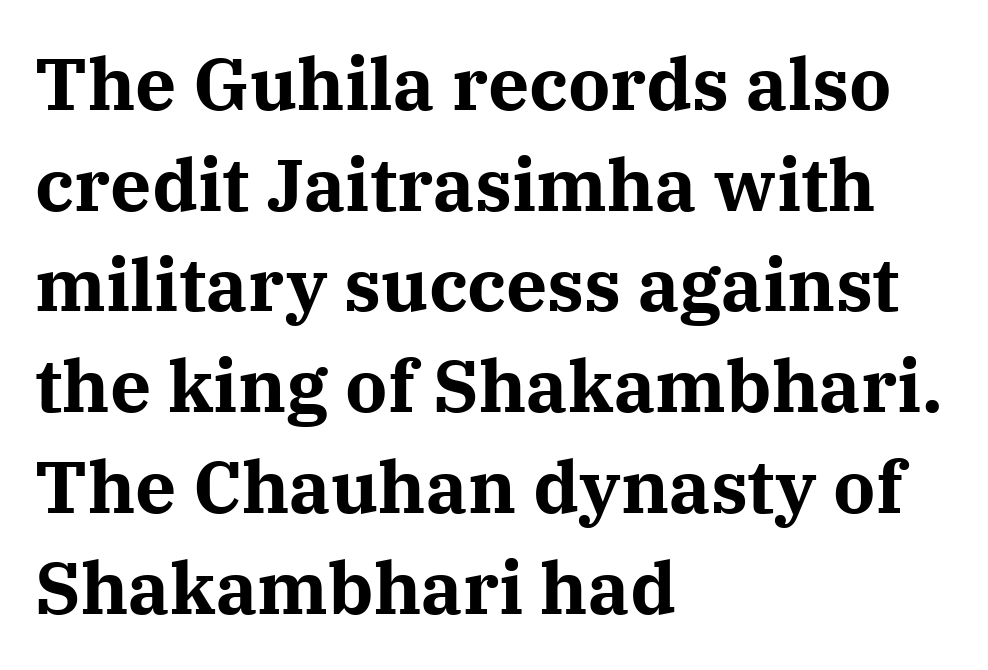
The image shows 73 px bold serif type, upright; set left-aligned, normal line spacing (1.38x), normal letter spacing, not underlined; medium stroke contrast and a medium x-height.
